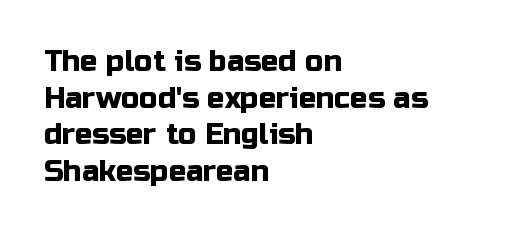
{"serif": "no", "italic": "no", "width": "normal", "stroke_contrast": "low", "x_height": "medium", "monospaced": "no", "underline": "no", "align": "left", "line_spacing": "normal", "line_spacing_ratio": 1.26, "letter_spacing": "normal", "letter_spacing_em": 0.0, "glyph_px": 29}
